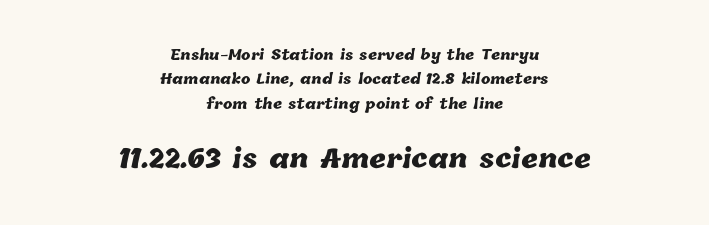
The image shows 26 px bold type; set centered, line spacing 1.75x, normal letter spacing, not underlined; the second (bottom) block is 1.86x larger.
